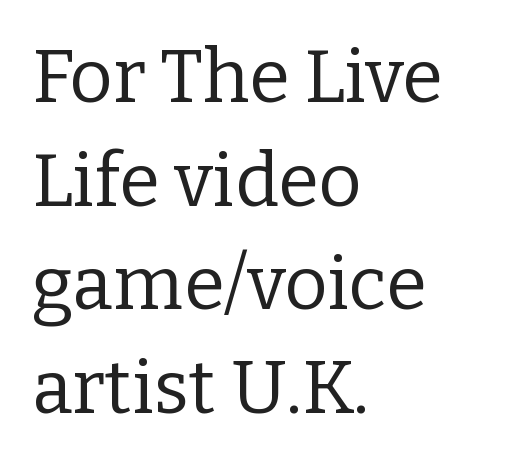
{"serif": "yes", "italic": "no", "bold": "no", "weight": "regular", "width": "normal", "stroke_contrast": "low", "x_height": "medium", "monospaced": "no", "underline": "no", "align": "left", "line_spacing": "normal", "line_spacing_ratio": 1.4, "letter_spacing": "normal", "letter_spacing_em": 0.0, "glyph_px": 74}
